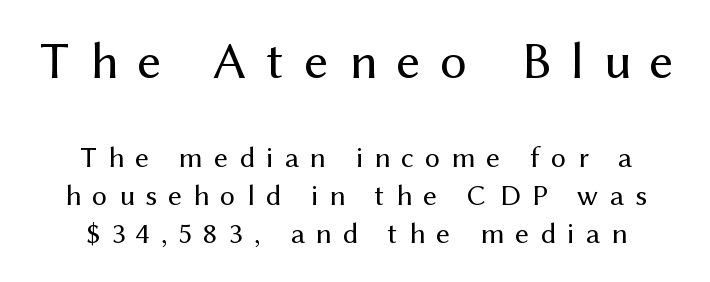
{"serif": "no", "italic": "no", "bold": "no", "weight": "regular", "width": "normal", "stroke_contrast": "medium", "x_height": "medium", "monospaced": "no", "underline": "no", "align": "center", "line_spacing": "normal", "line_spacing_ratio": 1.27, "letter_spacing": "wide", "letter_spacing_em": 0.37, "larger_block": "first", "size_ratio": 1.77, "glyph_px": 53}
